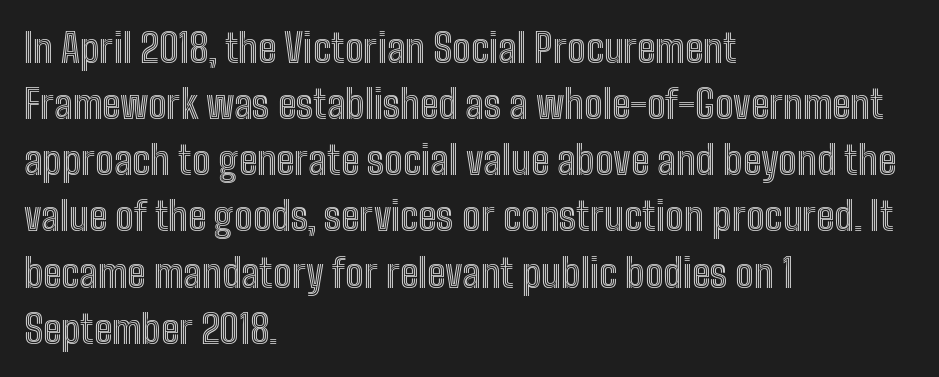
The type sits square on the baseline with zero lean. Short and long lines alike share a common starting point at left. The letters advance in unequal steps, a hallmark of proportional type. Nobody touched the tracking dial on this one.
